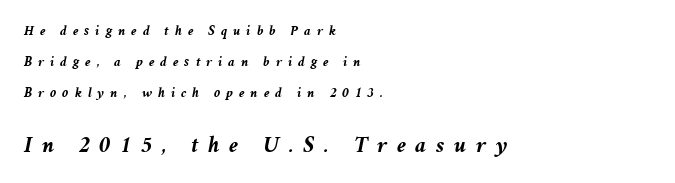
{"italic": "yes", "lean": "right", "slant_degrees": 11, "bold": "yes", "underline": "no", "align": "left", "line_spacing": "loose", "line_spacing_ratio": 2.2, "letter_spacing": "wide", "letter_spacing_em": 0.42, "larger_block": "second", "size_ratio": 1.64, "glyph_px": 23}
